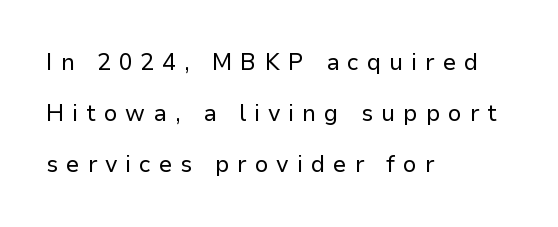
Check the space under the baseline: it is left empty. The lines are quadded left. No chunkiness to these letters — they're not bold. Loose tracking; the words dissolve into strings of separated letters. This is roman type, the default non-slanted kind.
